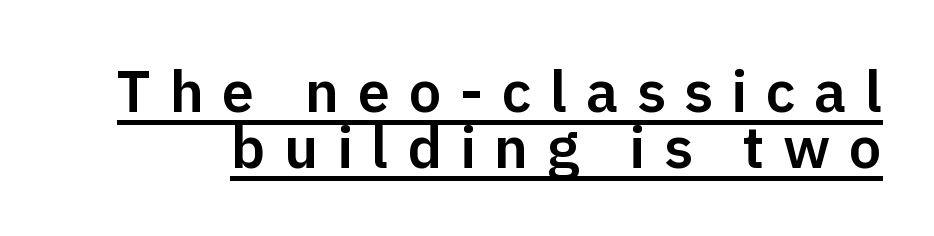
{"serif": "no", "italic": "no", "width": "normal", "stroke_contrast": "low", "x_height": "medium", "monospaced": "no", "underline": "yes", "line_spacing": "tight", "line_spacing_ratio": 0.96, "letter_spacing": "wide", "letter_spacing_em": 0.32, "glyph_px": 58}
